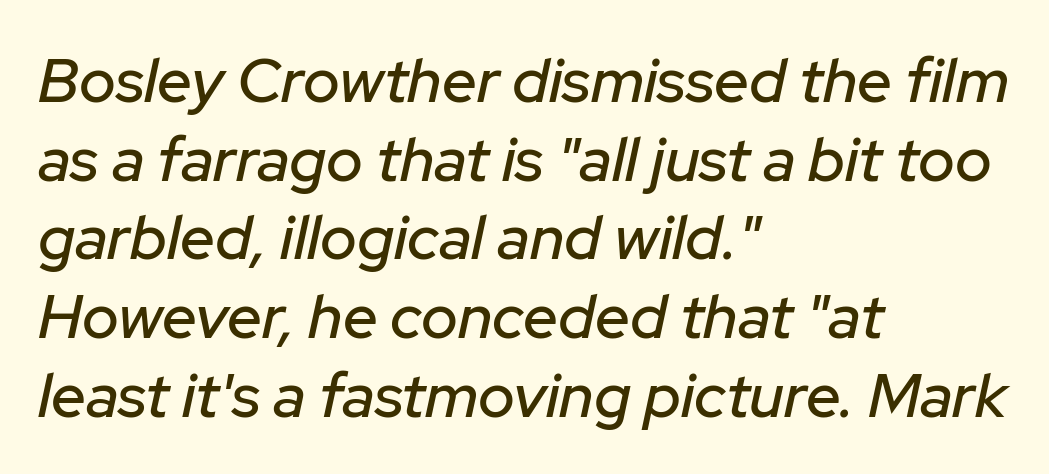
Q: Is the text italic (slanted)? A: Yes, it leans right by about 12 degrees.
Q: Is the text underlined? A: No.
Q: How is the paragraph aligned? A: Left-aligned.
Q: Is the spacing between letters normal or unusually wide? A: Normal.
Q: Is the spacing between lines tight, normal or loose? A: Normal.
Q: Width (condensed, normal, or wide)? A: Normal.
Q: Stroke contrast? A: Low.
Q: x-height? A: Medium.
Q: Monospaced? A: No.
